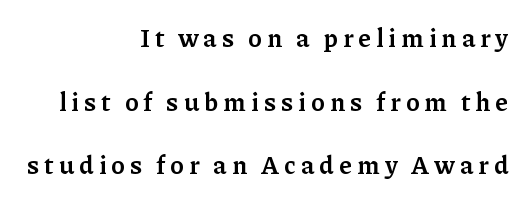
{"italic": "no", "bold": "semi", "underline": "no", "align": "right", "line_spacing": "loose", "line_spacing_ratio": 2.45, "letter_spacing": "wide", "letter_spacing_em": 0.2, "glyph_px": 26}
